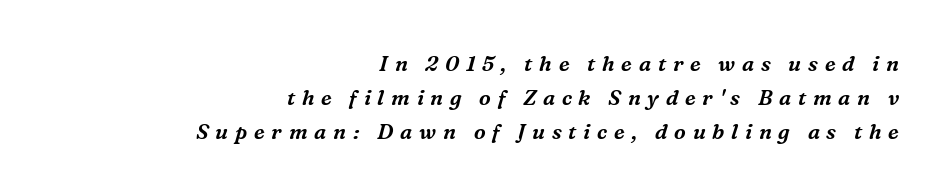
Vertically, the passage feels balanced, rows spaced as you'd expect. Characters follow at a spacing far wider than the type designer built in. Compared with a flush-left layout, this one pins lines to the opposite, right side. The string is rendered with underlining switched off.
